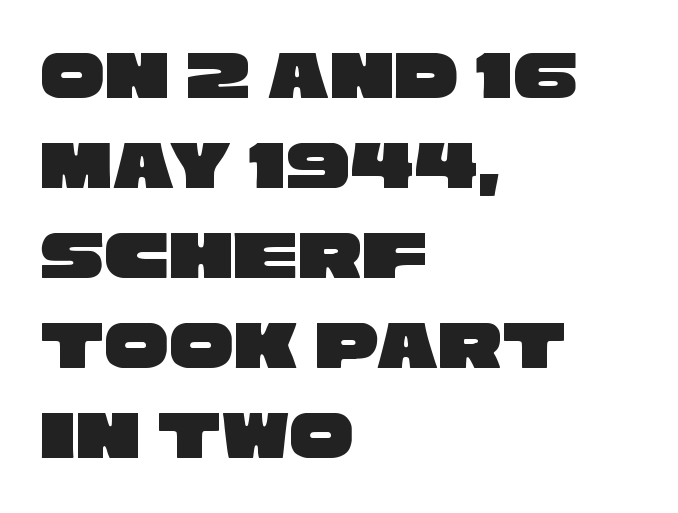
Nobody touched the tracking dial on this one. Leading matches the norm, producing a regular column. Plain, unruled lines of type. These lines are set flush left with a ragged right edge. No feet cap the strokes, marking this as sans-serif type. These lines are rendered in a variable-pitch font.
